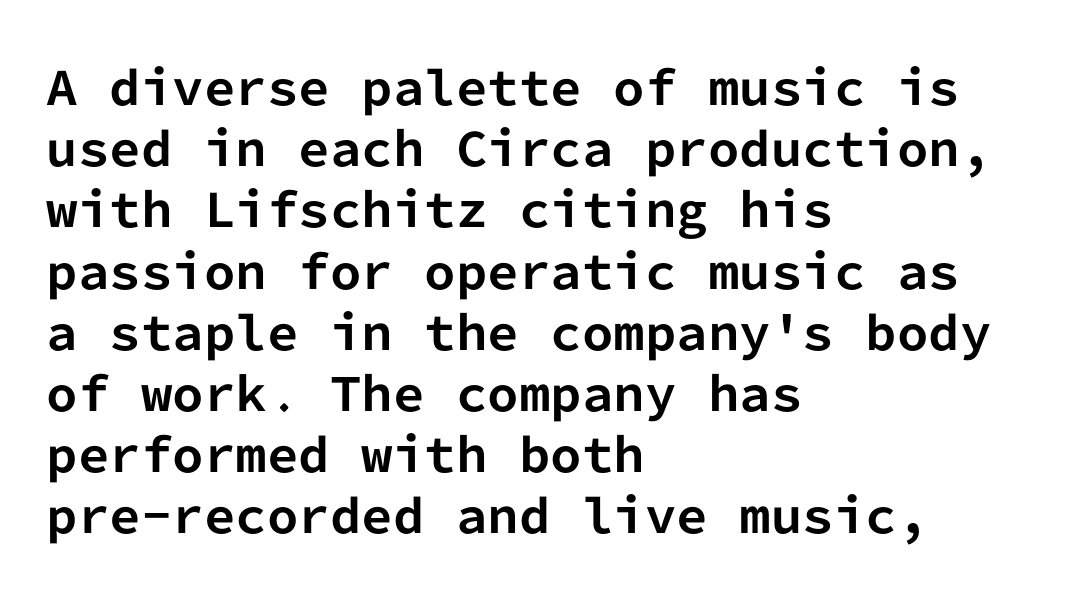
Q: Is the text bold? A: Yes.
Q: Is the text italic (slanted)? A: No, it is upright.
Q: Is the typeface a serif or a sans-serif typeface? A: Sans-serif.
Q: Is the text underlined? A: No.
Q: How is the paragraph aligned? A: Left-aligned.
Q: Is the spacing between letters normal or unusually wide? A: Normal.
Q: Is the spacing between lines tight, normal or loose? A: Normal.
Q: Width (condensed, normal, or wide)? A: Normal.
Q: Stroke contrast? A: Low.
Q: x-height? A: Medium.
Q: Monospaced? A: Yes.
